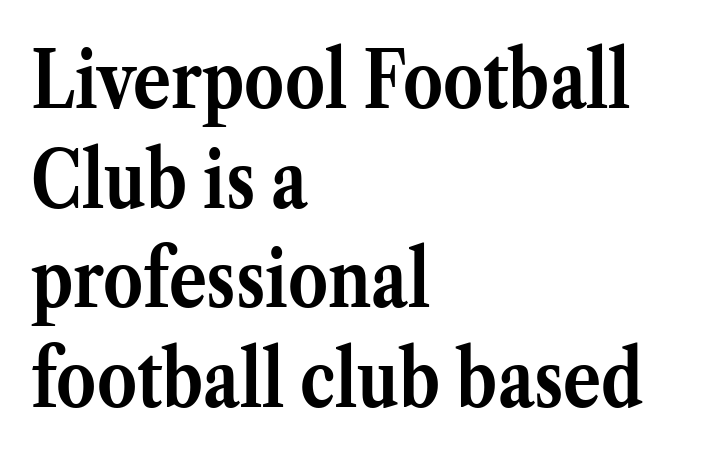
Emphasis by weight is at full strength: bold. Summary of vertical rhythm: regular, with standard interline spacing. This is the regular roman posture of the typeface. Looks like regular typesetting: each glyph gets only the width it needs.
